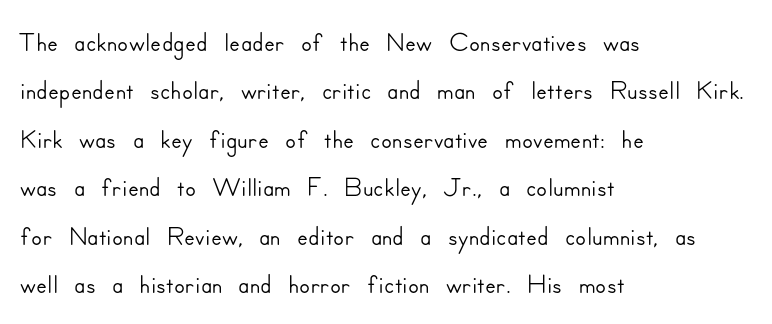
The image shows 40 px sans-serif type, upright; set left-aligned, line spacing 1.21x, normal letter spacing, not underlined; low stroke contrast and a small x-height.
